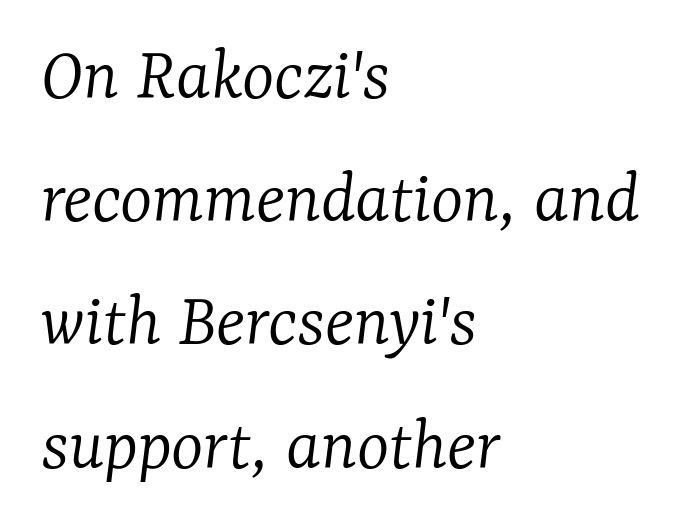
Q: Is the text bold? A: No.
Q: Is the text italic (slanted)? A: Yes, it leans right by about 7 degrees.
Q: Is the typeface a serif or a sans-serif typeface? A: Serif.
Q: Is the text underlined? A: No.
Q: How is the paragraph aligned? A: Left-aligned.
Q: Is the spacing between letters normal or unusually wide? A: Normal.
Q: Is the spacing between lines tight, normal or loose? A: Normal.
Q: Width (condensed, normal, or wide)? A: Normal.
Q: Stroke contrast? A: Low.
Q: x-height? A: Medium.
Q: Monospaced? A: No.
